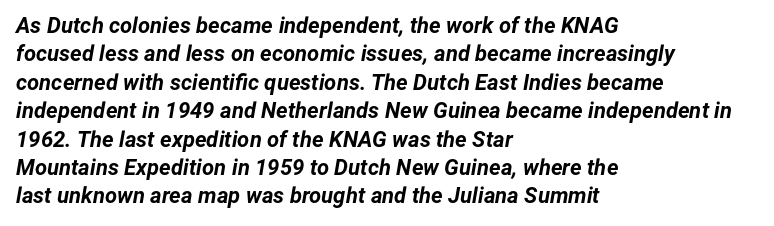
The zone under the glyphs is completely vacant. Does the copy run flush right? No — it runs flush left. This is oblique type, the kind used for emphasis or titles. The gaps between neighbouring characters are ordinary and unremarkable. On the weight axis this lands at bold, roughly 700. This sample keeps an unexceptional amount of space between lines.
